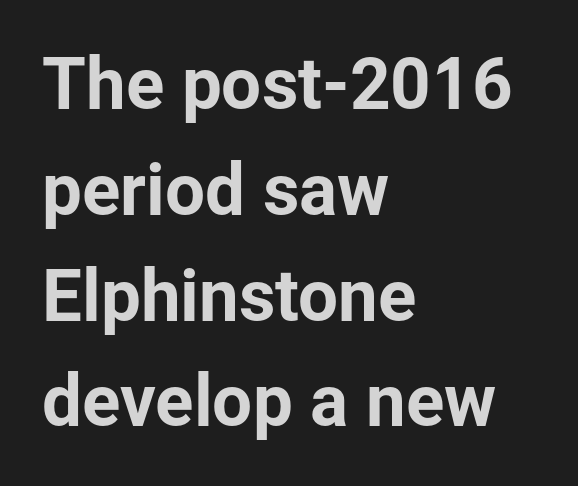
{"serif": "no", "italic": "no", "width": "normal", "stroke_contrast": "low", "x_height": "medium", "monospaced": "no", "underline": "no", "align": "left", "line_spacing": "normal", "line_spacing_ratio": 1.49, "letter_spacing": "normal", "letter_spacing_em": 0.0, "glyph_px": 71}
